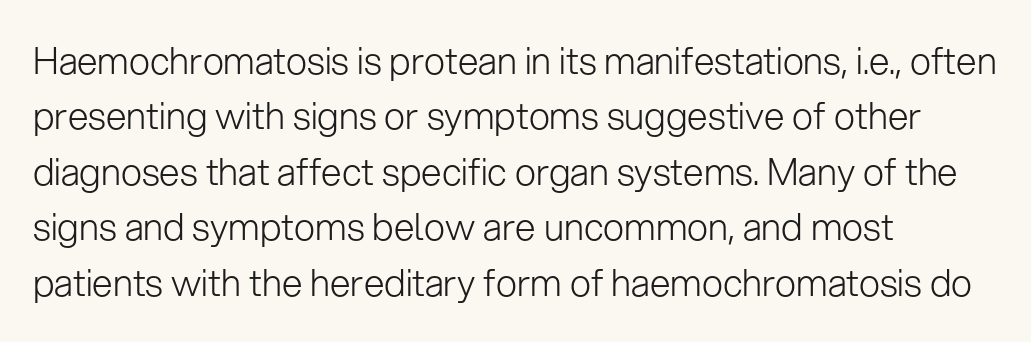
Q: Is the text bold? A: No.
Q: Is the text italic (slanted)? A: No, it is upright.
Q: Is the typeface a serif or a sans-serif typeface? A: Sans-serif.
Q: Is the text underlined? A: No.
Q: How is the paragraph aligned? A: Left-aligned.
Q: Is the spacing between letters normal or unusually wide? A: Normal.
Q: Is the spacing between lines tight, normal or loose? A: Normal.
Q: Width (condensed, normal, or wide)? A: Normal.
Q: Stroke contrast? A: Low.
Q: x-height? A: Medium.
Q: Monospaced? A: No.
